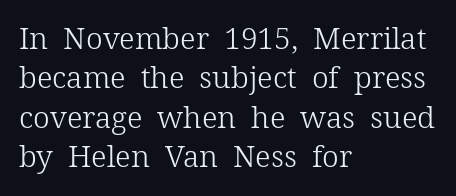
Q: Is the text bold? A: No.
Q: Is the text italic (slanted)? A: No, it is upright.
Q: Is the typeface a serif or a sans-serif typeface? A: Serif.
Q: Is the text underlined? A: No.
Q: How is the paragraph aligned? A: Left-aligned.
Q: Is the spacing between letters normal or unusually wide? A: Normal.
Q: Is the spacing between lines tight, normal or loose? A: Normal.
Q: Width (condensed, normal, or wide)? A: Normal.
Q: Stroke contrast? A: Low.
Q: x-height? A: Medium.
Q: Monospaced? A: No.
